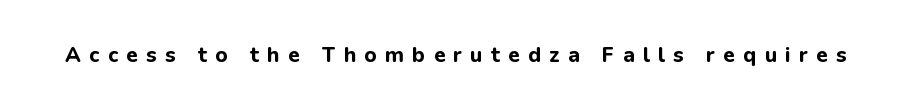
Weight: bold. The glyphs are unaccompanied by any horizontal stroke below them. Characters follow at a spacing far wider than the type designer built in. Notice how the stems are strictly vertical — no italics here.
